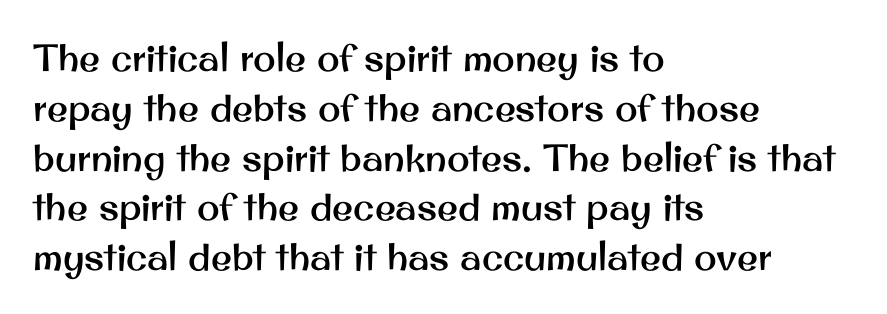
Q: Is the text italic (slanted)? A: No, it is upright.
Q: Is the typeface a serif or a sans-serif typeface? A: Sans-serif.
Q: Is the text underlined? A: No.
Q: How is the paragraph aligned? A: Left-aligned.
Q: Is the spacing between letters normal or unusually wide? A: Normal.
Q: Is the spacing between lines tight, normal or loose? A: Normal.
Q: Width (condensed, normal, or wide)? A: Normal.
Q: Stroke contrast? A: Medium.
Q: x-height? A: Small.
Q: Monospaced? A: No.
